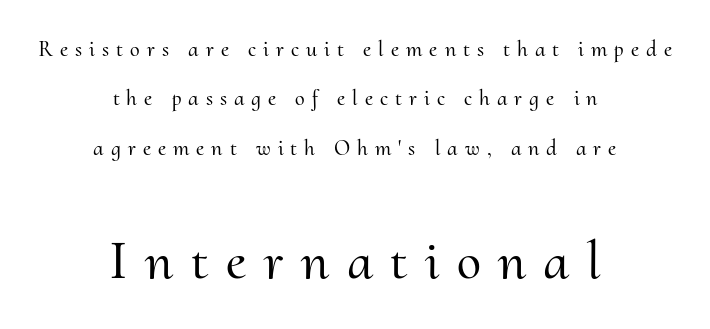
Q: Is the text italic (slanted)? A: No, it is upright.
Q: Is the typeface a serif or a sans-serif typeface? A: Serif.
Q: Is the text underlined? A: No.
Q: How is the paragraph aligned? A: Centered.
Q: Is the spacing between letters normal or unusually wide? A: Unusually wide.
Q: Is the spacing between lines tight, normal or loose? A: Loose.
Q: Which block of text is set in a larger size, the first (top) or the second (bottom)? A: The second (bottom) one.
Q: Width (condensed, normal, or wide)? A: Normal.
Q: Stroke contrast? A: Medium.
Q: x-height? A: Small.
Q: Monospaced? A: No.
